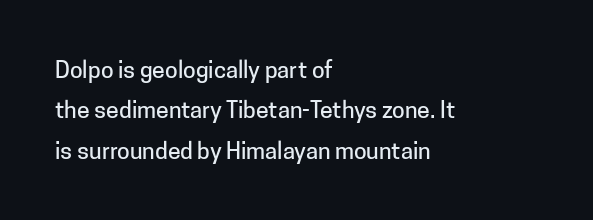
{"italic": "no", "underline": "no", "align": "left", "line_spacing_ratio": 1.76, "letter_spacing": "normal", "letter_spacing_em": 0.0, "glyph_px": 23}
